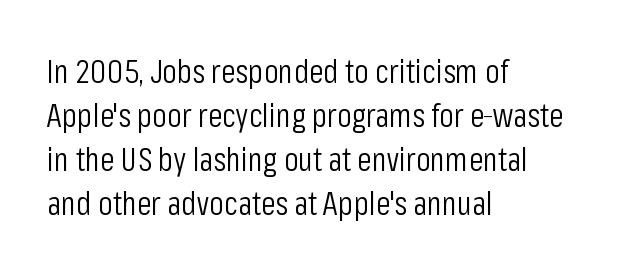
{"serif": "no", "italic": "no", "bold": "no", "weight": "light", "width": "condensed", "stroke_contrast": "low", "x_height": "medium", "monospaced": "no", "underline": "no", "align": "left", "line_spacing": "normal", "line_spacing_ratio": 1.33, "letter_spacing": "normal", "letter_spacing_em": 0.0, "glyph_px": 33}
